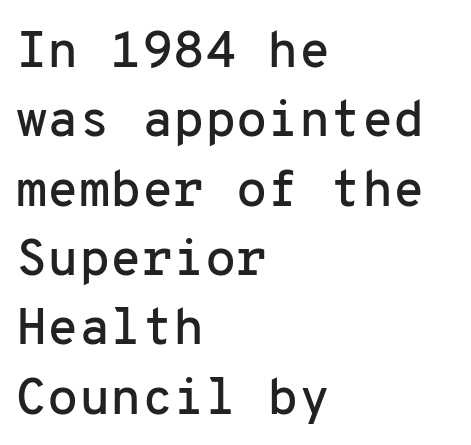
To sum up the face: it is a sans, with no serifs. You could call the tracking neutral — neither tight nor loose. Every row of glyphs begins at an identical x-position on the left. These lines are rendered in a fixed-pitch font. Check under the words: just untouched page.
